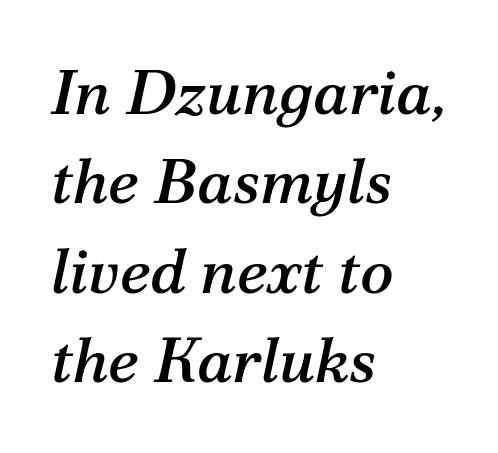
Q: Is the text italic (slanted)? A: Yes, it leans right by about 12 degrees.
Q: Is the typeface a serif or a sans-serif typeface? A: Serif.
Q: Is the text underlined? A: No.
Q: How is the paragraph aligned? A: Left-aligned.
Q: Is the spacing between letters normal or unusually wide? A: Normal.
Q: Is the spacing between lines tight, normal or loose? A: Normal.
Q: Width (condensed, normal, or wide)? A: Normal.
Q: Stroke contrast? A: Medium.
Q: x-height? A: Medium.
Q: Monospaced? A: No.
